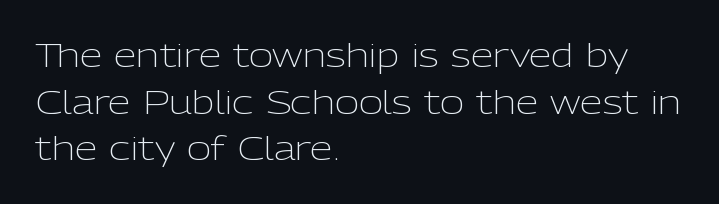
{"serif": "no", "italic": "no", "bold": "no", "weight": "light", "width": "normal", "stroke_contrast": "low", "x_height": "medium", "monospaced": "no", "underline": "no", "align": "left", "line_spacing": "normal", "line_spacing_ratio": 1.41, "letter_spacing": "normal", "letter_spacing_em": 0.0, "glyph_px": 33}
